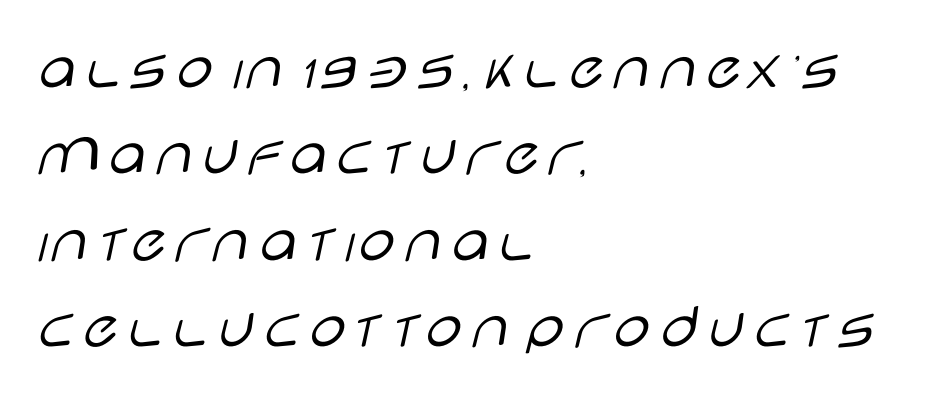
Where is the straight margin? On the left. Bare-footed words on every line. In terms of letterform style, serifs are entirely absent. Stroke thickness stays within the range of a standard reading face or lighter. These lines keep a tight, regular rhythm from letter to letter.
